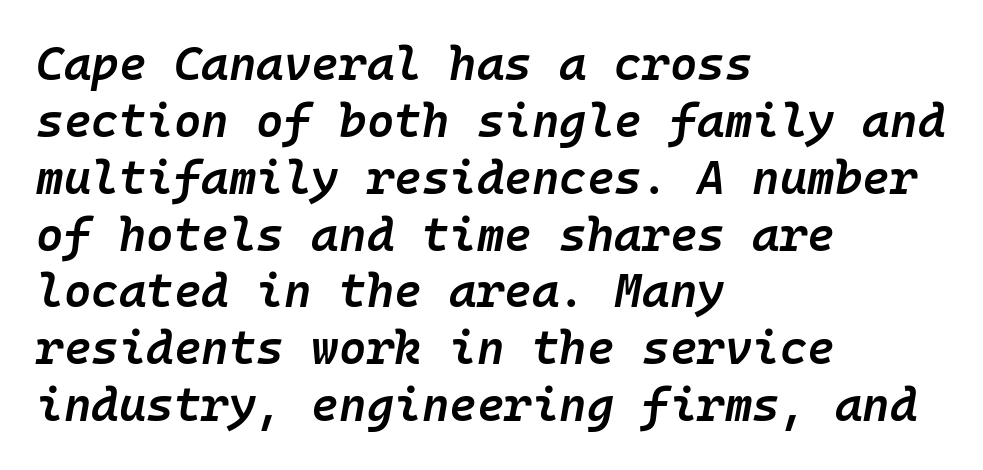
The image shows 47 px semibold type, italic (leaning right), monospaced; set left-aligned, line spacing 1.21x, normal letter spacing, not underlined; low stroke contrast and a medium x-height.
